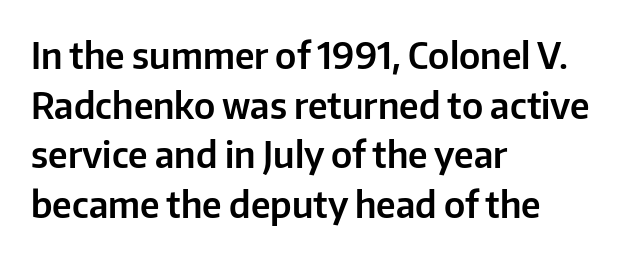
{"serif": "no", "italic": "no", "width": "normal", "stroke_contrast": "low", "x_height": "medium", "monospaced": "no", "underline": "no", "align": "left", "line_spacing": "normal", "line_spacing_ratio": 1.38, "letter_spacing": "normal", "letter_spacing_em": 0.0, "glyph_px": 36}
